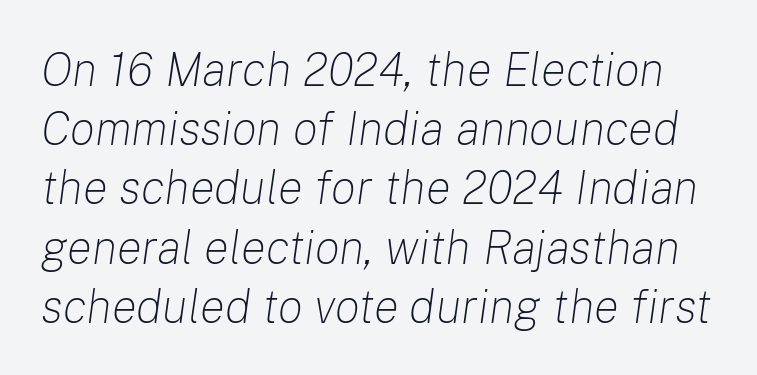
The space beneath each line is pristine and unruled. Observe the lean: these are italic letterforms. Whoever set this chose a conventional vertical rhythm. Stroke mass is kept to a normal reading level or below. This sample has the flowing, uneven cadence of proportional lettering.
